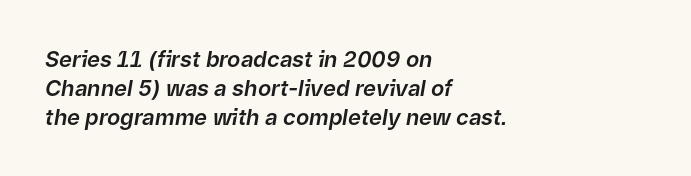
Q: Is the text italic (slanted)? A: Yes, it leans right by about 9 degrees.
Q: Is the text underlined? A: No.
Q: How is the paragraph aligned? A: Left-aligned.
Q: Is the spacing between letters normal or unusually wide? A: Normal.
Q: Is the spacing between lines tight, normal or loose? A: Normal.
